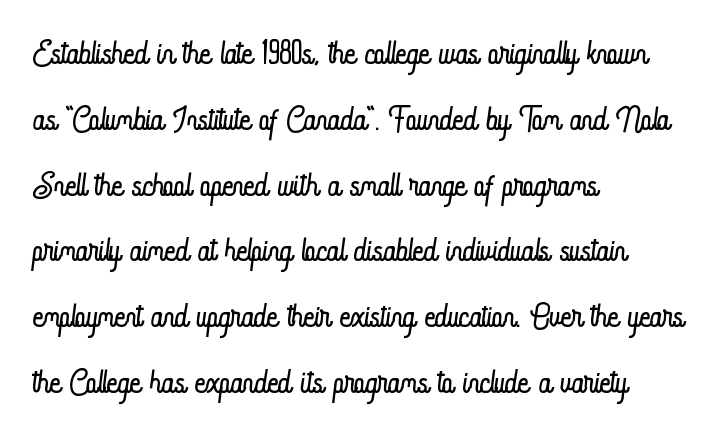
Q: Is the text bold? A: No.
Q: Is the text underlined? A: No.
Q: How is the paragraph aligned? A: Left-aligned.
Q: Is the spacing between letters normal or unusually wide? A: Normal.
Q: Is the spacing between lines tight, normal or loose? A: Normal.
Q: Width (condensed, normal, or wide)? A: Condensed.
Q: Stroke contrast? A: Low.
Q: x-height? A: Small.
Q: Monospaced? A: No.
